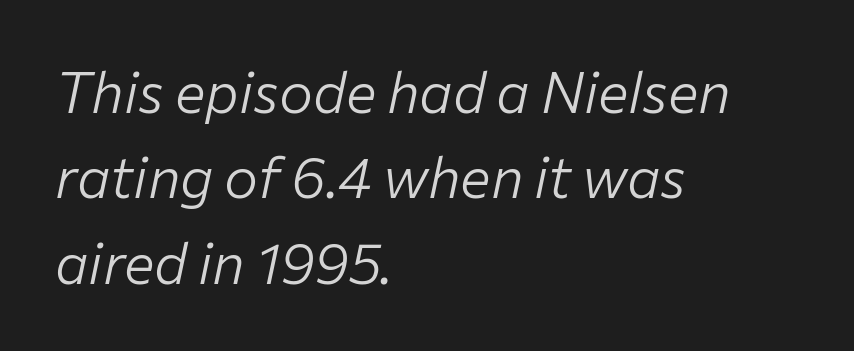
Q: Is the text bold? A: No.
Q: Is the text italic (slanted)? A: Yes, it leans right by about 12 degrees.
Q: Is the text underlined? A: No.
Q: How is the paragraph aligned? A: Left-aligned.
Q: Is the spacing between letters normal or unusually wide? A: Normal.
Q: Is the spacing between lines tight, normal or loose? A: Normal.
Q: Width (condensed, normal, or wide)? A: Normal.
Q: Stroke contrast? A: Low.
Q: x-height? A: Medium.
Q: Monospaced? A: No.
